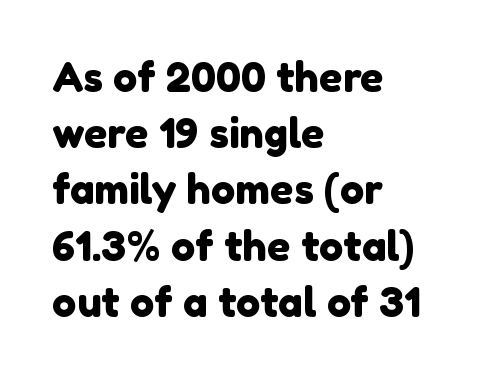
The image shows 41 px sans-serif type; set left-aligned, normal line spacing (1.37x), normal letter spacing, not underlined; a medium x-height.
